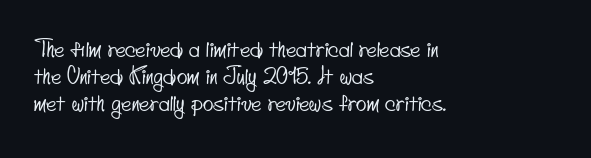
{"underline": "no", "align": "left", "line_spacing_ratio": 1.23, "letter_spacing": "normal", "letter_spacing_em": 0.0, "glyph_px": 22}
